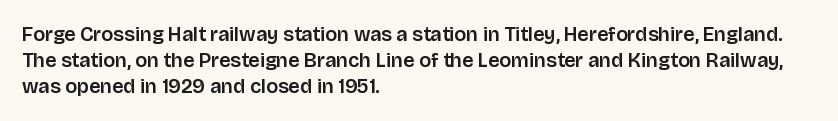
The image shows 20 px text type, upright; set left-aligned, normal line spacing (1.29x), normal letter spacing, not underlined.
